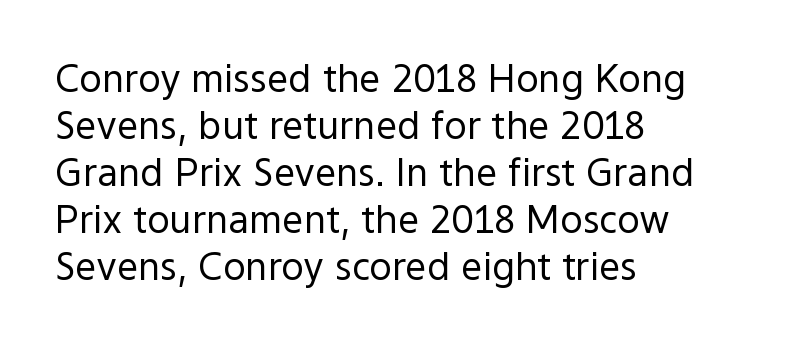
{"serif": "no", "italic": "no", "bold": "no", "weight": "regular", "width": "normal", "x_height": "medium", "monospaced": "no", "underline": "no", "align": "left", "line_spacing_ratio": 1.24, "letter_spacing": "normal", "letter_spacing_em": 0.0, "glyph_px": 38}
